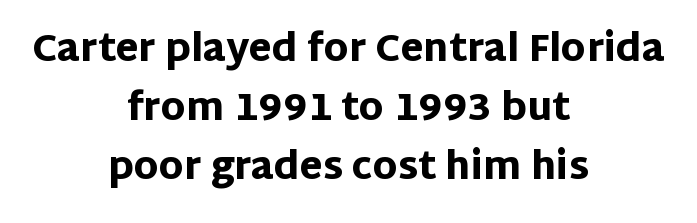
{"serif": "no", "italic": "no", "bold": "yes", "weight": "heavy", "width": "normal", "stroke_contrast": "low", "x_height": "large", "monospaced": "no", "underline": "no", "align": "center", "line_spacing": "normal", "line_spacing_ratio": 1.6, "letter_spacing": "normal", "letter_spacing_em": 0.0, "glyph_px": 37}
